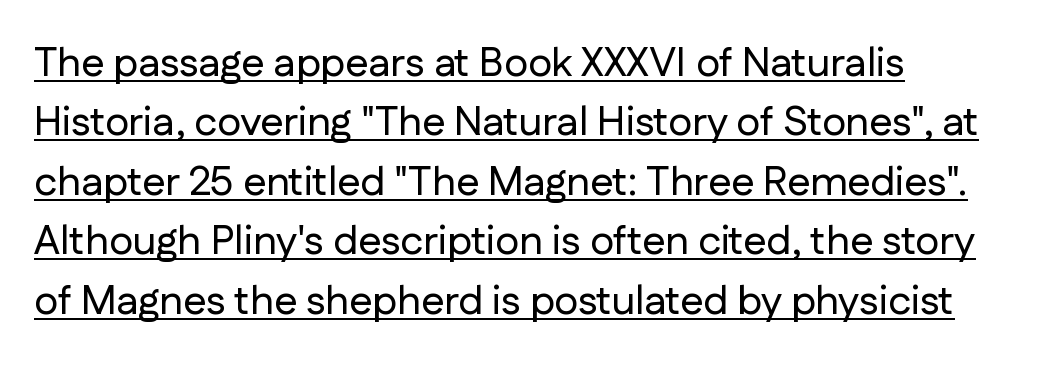
{"serif": "no", "italic": "no", "width": "normal", "stroke_contrast": "low", "x_height": "medium", "monospaced": "no", "underline": "yes", "align": "left", "line_spacing": "normal", "line_spacing_ratio": 1.45, "letter_spacing": "normal", "letter_spacing_em": 0.0, "glyph_px": 41}
